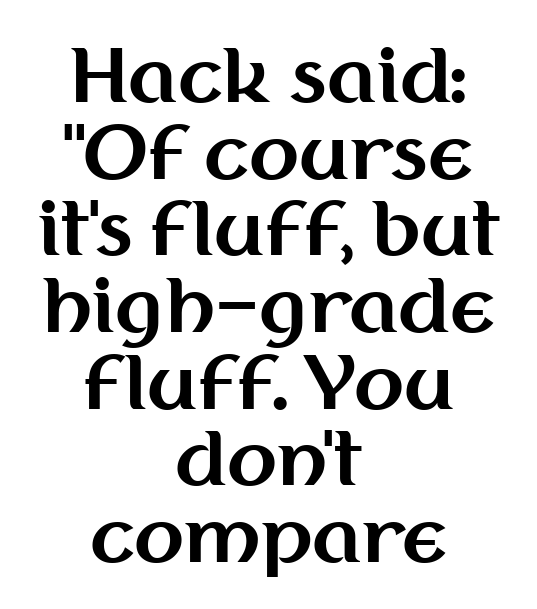
These lines huddle together more closely than default settings would place them. You can tell from the bare stems that sans-serif type was used. Stroke thickness is high; the sample reads as a true bold. Observe the ordinary spacing: letters are neighbours, not strangers. The baseline area is clear. Proportional: the letters do not fall into vertical columns.
